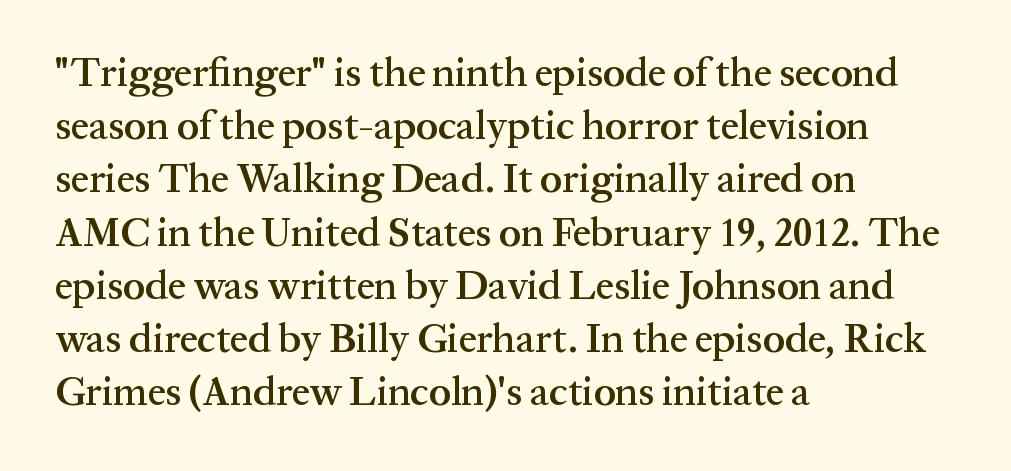
Q: Is the text bold? A: Semi-bold.
Q: Is the text italic (slanted)? A: No, it is upright.
Q: Is the typeface a serif or a sans-serif typeface? A: Serif.
Q: Is the text underlined? A: No.
Q: How is the paragraph aligned? A: Left-aligned.
Q: Is the spacing between letters normal or unusually wide? A: Normal.
Q: Is the spacing between lines tight, normal or loose? A: Normal.
Q: Width (condensed, normal, or wide)? A: Normal.
Q: Stroke contrast? A: Medium.
Q: x-height? A: Medium.
Q: Monospaced? A: No.
